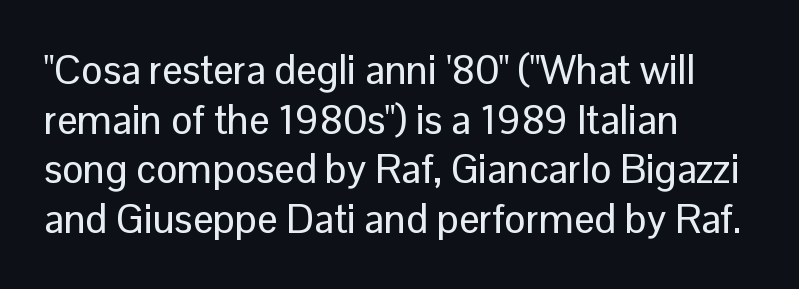
{"serif": "no", "italic": "no", "width": "normal", "stroke_contrast": "low", "x_height": "medium", "monospaced": "no", "underline": "no", "align": "left", "line_spacing_ratio": 1.24, "letter_spacing": "normal", "letter_spacing_em": 0.0, "glyph_px": 40}
